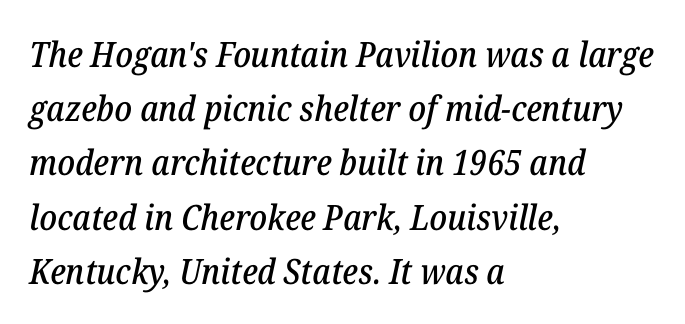
The image shows 35 px serif type, italic (leaning right); set left-aligned, normal line spacing (1.55x), normal letter spacing, not underlined; low stroke contrast and a medium x-height.
